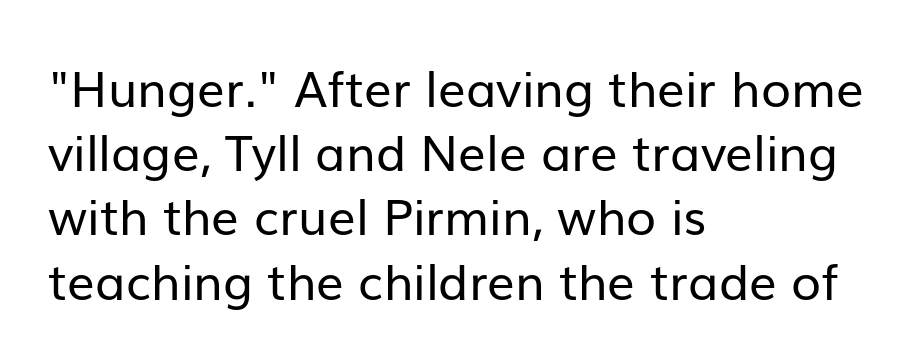
Stem width sits at or under what a default text font uses. Does the lettering tilt? It doesn't — this is upright. Casual observation: everything's shoved over to the left. Regular leading. Note the varied advance widths — an 'i' is clearly narrower than an 'm'. Between one letter and the next there's only the usual sliver of space.
